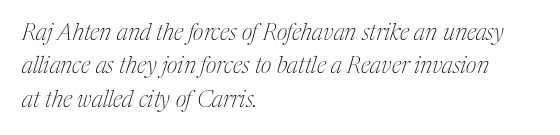
Q: Is the text bold? A: No.
Q: Is the text italic (slanted)? A: Yes, it leans right by about 17 degrees.
Q: Is the text underlined? A: No.
Q: How is the paragraph aligned? A: Left-aligned.
Q: Is the spacing between letters normal or unusually wide? A: Normal.
Q: Is the spacing between lines tight, normal or loose? A: Normal.
